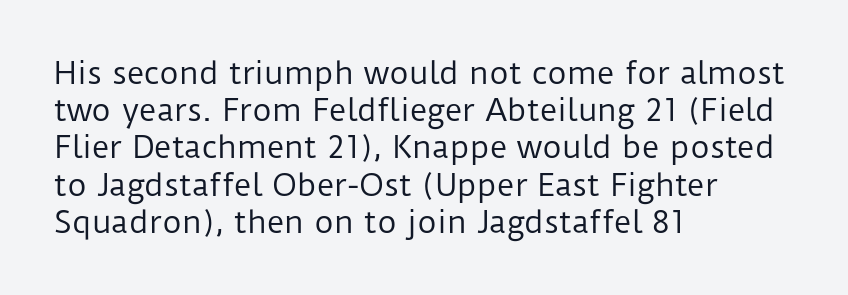
{"serif": "no", "italic": "no", "bold": "no", "weight": "regular", "width": "normal", "stroke_contrast": "low", "x_height": "medium", "monospaced": "no", "underline": "no", "align": "left", "line_spacing_ratio": 1.24, "letter_spacing": "normal", "letter_spacing_em": 0.0, "glyph_px": 30}
